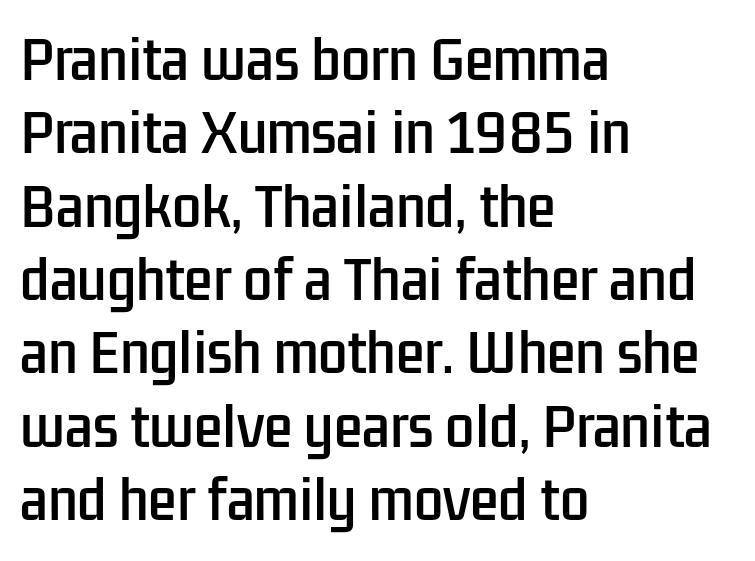
{"serif": "no", "italic": "no", "width": "condensed", "stroke_contrast": "low", "x_height": "medium", "monospaced": "no", "underline": "no", "align": "left", "line_spacing": "normal", "line_spacing_ratio": 1.41, "letter_spacing": "normal", "letter_spacing_em": 0.0, "glyph_px": 52}
